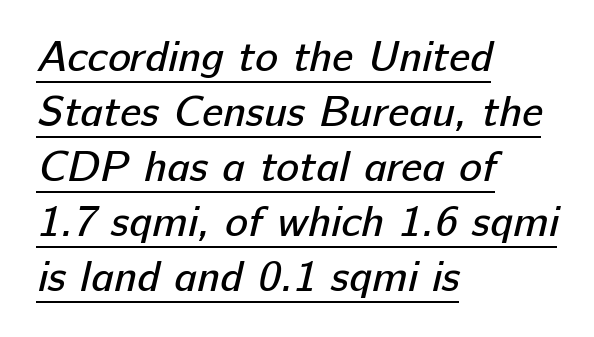
The words here are underlined. The rendering uses a moderate line-height, typical for paragraphs. The strokes are not fattened; the text isn't bold. Each letter keeps its own natural width here, so spacing adapts to shape. Teacher's note: observe the even left margin — that is flush-left alignment. The face used here is rendered with its standard letterfit.
